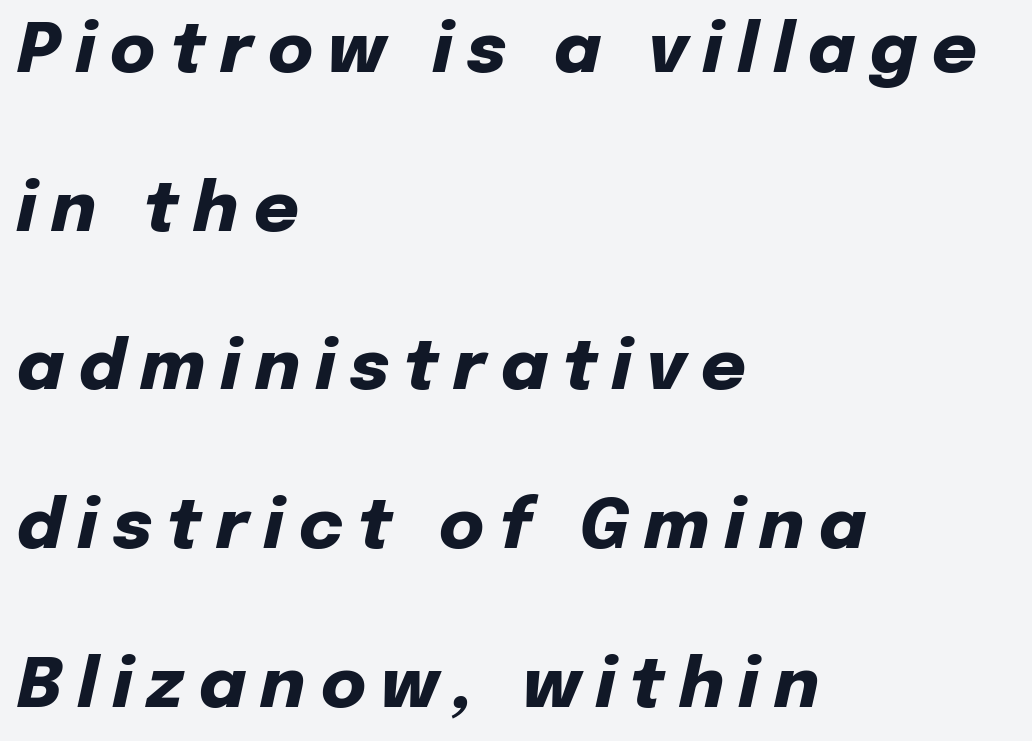
Notice how the passage keeps a crisp vertical edge on the left only. Beneath every word, the page is bare. Does the weight exceed regular? Yes, all the way to bold. These lines have a slow, spaced-out rhythm from letter to letter. You could fit nearly another row in the gap between these rows.
